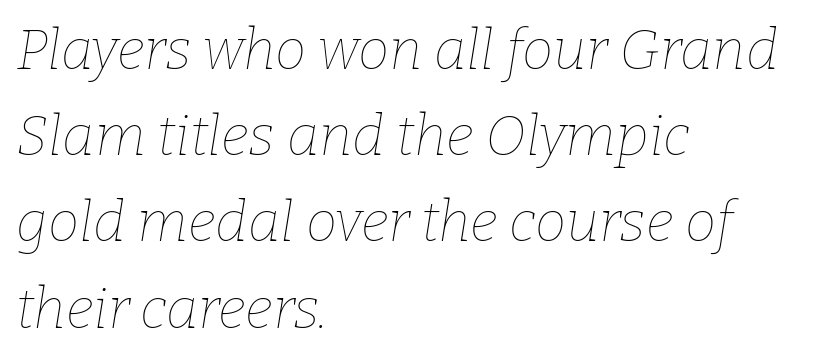
The face looks like a standard text weight, possibly lighter. The axis of the letterforms is tilted away from vertical. Each letter keeps its own natural width here, so spacing adapts to shape. Default kerning and tracking; the words read as compact shapes. The strip under each line holds only bare page. What's the leading like? Ordinary, nothing unusual.
